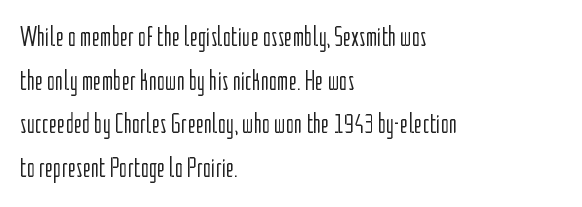
{"serif": "no", "italic": "no", "bold": "no", "weight": "light", "width": "condensed", "stroke_contrast": "low", "x_height": "medium", "monospaced": "no", "underline": "no", "align": "left", "line_spacing": "normal", "line_spacing_ratio": 1.56, "letter_spacing": "normal", "letter_spacing_em": 0.0, "glyph_px": 28}
